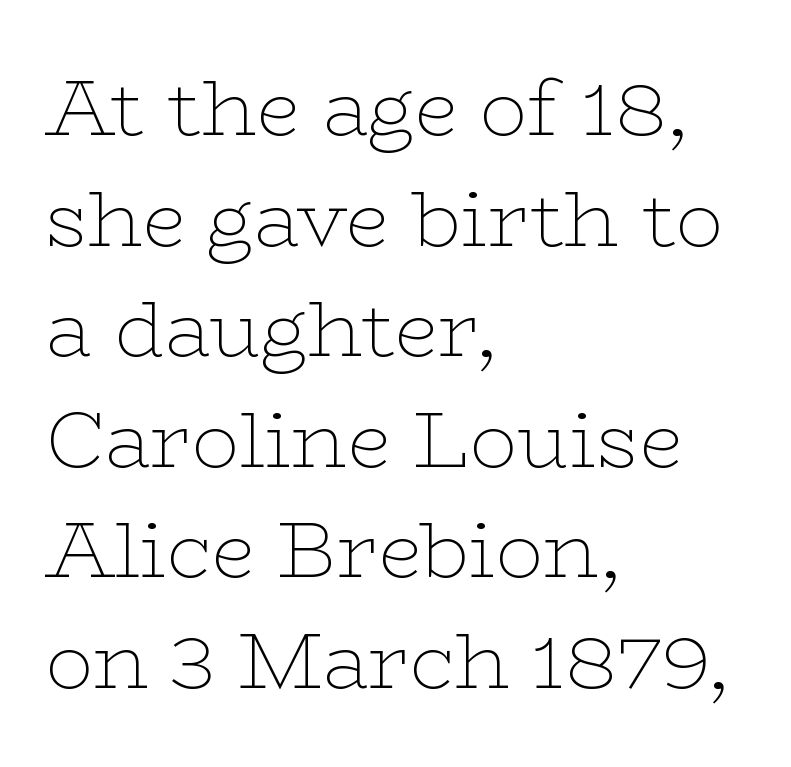
Q: Is the text bold? A: No.
Q: Is the text italic (slanted)? A: No, it is upright.
Q: Is the typeface a serif or a sans-serif typeface? A: Serif.
Q: Is the text underlined? A: No.
Q: How is the paragraph aligned? A: Left-aligned.
Q: Is the spacing between letters normal or unusually wide? A: Normal.
Q: Is the spacing between lines tight, normal or loose? A: Normal.
Q: Width (condensed, normal, or wide)? A: Wide.
Q: Stroke contrast? A: Low.
Q: x-height? A: Medium.
Q: Monospaced? A: No.
